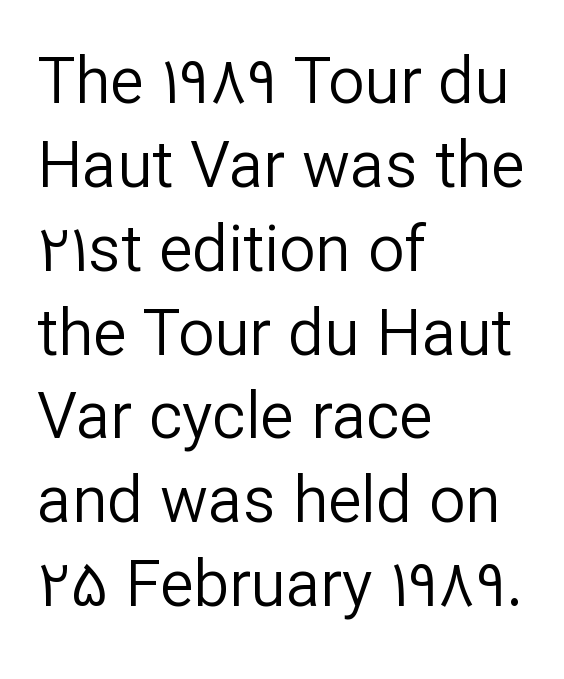
The image shows 64 px regular-weight sans-serif type, upright; set left-aligned, normal line spacing (1.31x), normal letter spacing, not underlined; low stroke contrast and a medium x-height.
